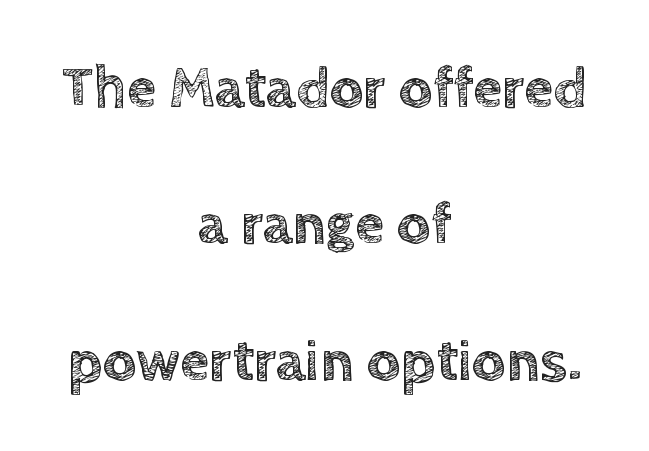
The image shows 59 px text type, upright; set centered, loose line spacing (2.31x), normal letter spacing, not underlined; a large x-height.
